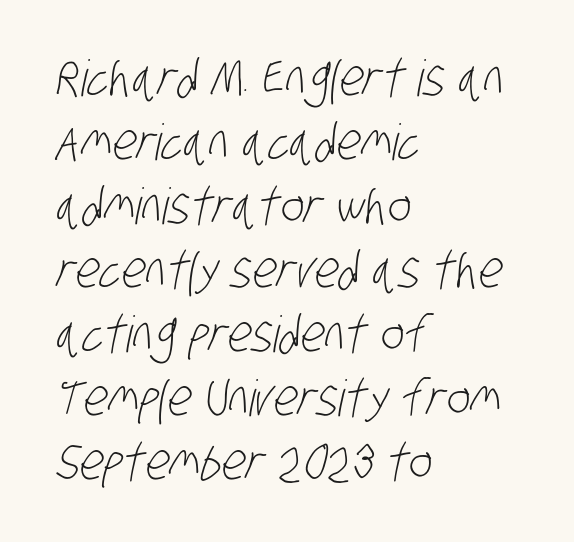
This sample has the flowing, uneven cadence of proportional lettering. These glyphs show unthickened strokes, regular width or finer. The gap between lines stays unmarked. The font family rendered here belongs to the sans-serif group. Alignment: flush left.
